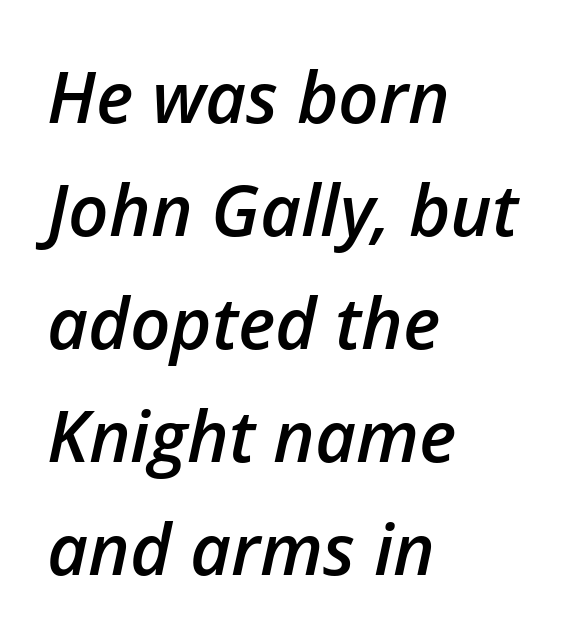
Line spacing here is normal. The letters are slanted; this is an italic face. Type without underlining. A fair bit of extra ink — the face is semibold, not bold. The type is set solid horizontally, with unmodified tracking. The passage shown is typed in a proportional face where columns would drift.
